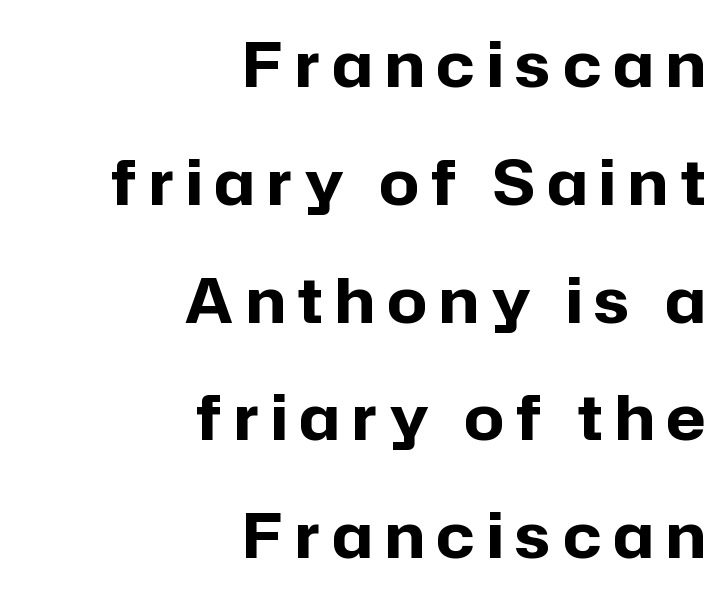
{"serif": "no", "italic": "no", "bold": "yes", "weight": "bold", "width": "normal", "stroke_contrast": "low", "x_height": "medium", "monospaced": "no", "underline": "no", "align": "right", "line_spacing": "loose", "line_spacing_ratio": 1.9, "letter_spacing": "wide", "letter_spacing_em": 0.2, "glyph_px": 62}
